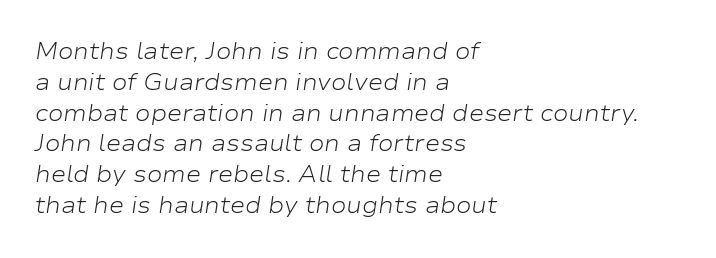
The image shows 23 px text type, italic (leaning right); set left-aligned, normal line spacing (1.34x), normal letter spacing, not underlined.
